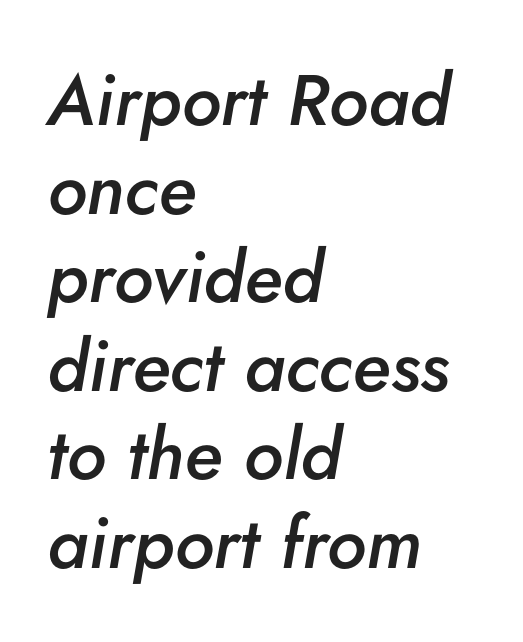
Does the lettering tilt? It does — this is italic. Spacing verdict: proportional, widths tailored to each character. Stroke thickness is moderately raised; the sample reads as semibold. This rendering leaves character spacing at its baseline value. The gap between lines stays unmarked. Casual observation: everything's shoved over to the left.
